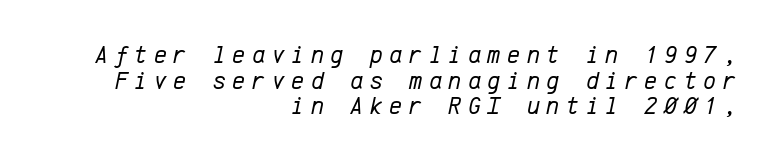
{"italic": "yes", "lean": "right", "slant_degrees": 12, "bold": "no", "underline": "no", "align": "right", "line_spacing": "tight", "line_spacing_ratio": 1.03, "letter_spacing": "wide", "letter_spacing_em": 0.26, "glyph_px": 25}
